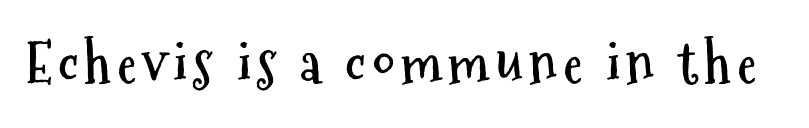
The image shows 55 px semibold, condensed sans-serif type, upright; set not underlined; medium stroke contrast and a medium x-height.
